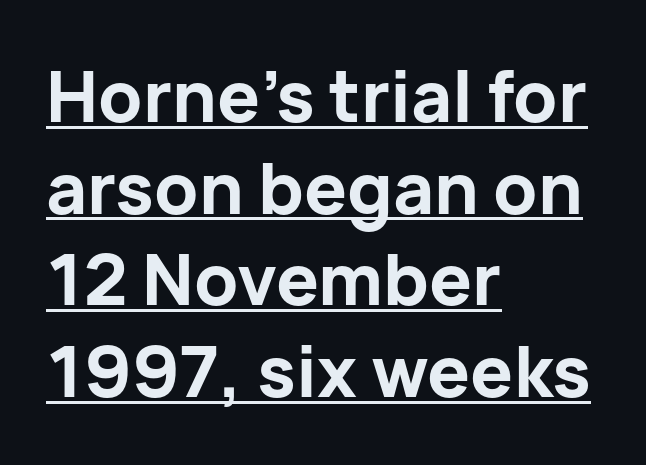
Q: Is the text bold? A: Yes.
Q: Is the text italic (slanted)? A: No, it is upright.
Q: Is the typeface a serif or a sans-serif typeface? A: Sans-serif.
Q: Is the text underlined? A: Yes.
Q: How is the paragraph aligned? A: Left-aligned.
Q: Is the spacing between letters normal or unusually wide? A: Normal.
Q: Is the spacing between lines tight, normal or loose? A: Normal.
Q: Width (condensed, normal, or wide)? A: Normal.
Q: Stroke contrast? A: Low.
Q: x-height? A: Medium.
Q: Monospaced? A: No.
